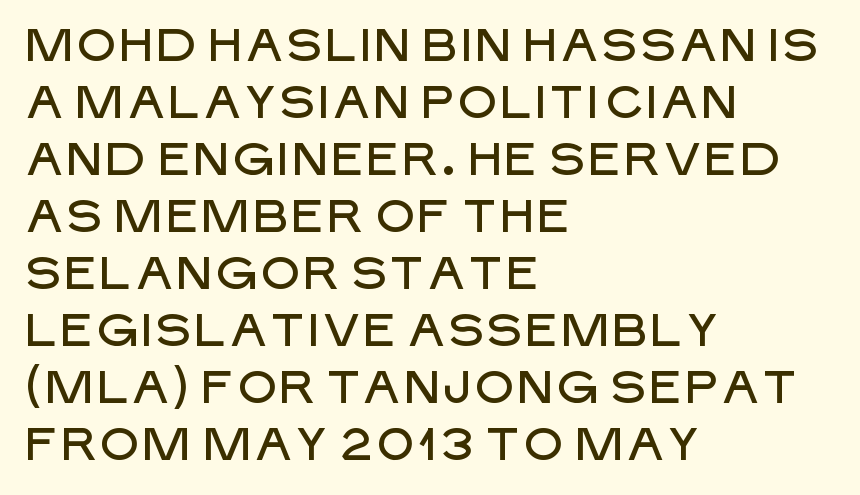
{"serif": "no", "italic": "no", "width": "normal", "stroke_contrast": "low", "x_height": "large", "monospaced": "no", "underline": "no", "align": "left", "line_spacing_ratio": 1.24, "letter_spacing": "normal", "letter_spacing_em": 0.0, "glyph_px": 46}
